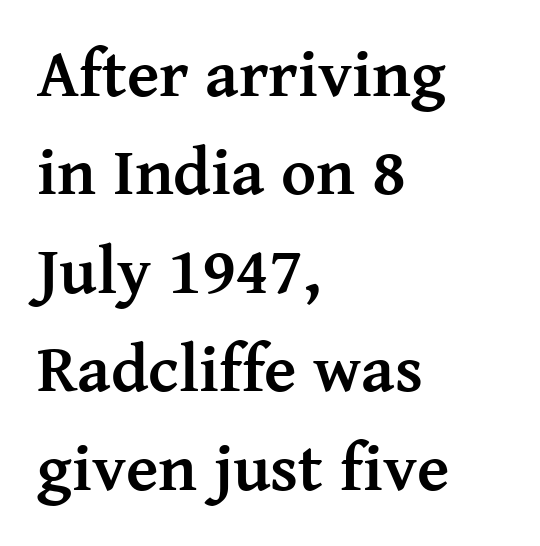
Q: Is the text bold? A: Yes.
Q: Is the text italic (slanted)? A: No, it is upright.
Q: Is the typeface a serif or a sans-serif typeface? A: Serif.
Q: Is the text underlined? A: No.
Q: How is the paragraph aligned? A: Left-aligned.
Q: Is the spacing between letters normal or unusually wide? A: Normal.
Q: Is the spacing between lines tight, normal or loose? A: Normal.
Q: Width (condensed, normal, or wide)? A: Normal.
Q: Stroke contrast? A: Medium.
Q: x-height? A: Medium.
Q: Monospaced? A: No.
